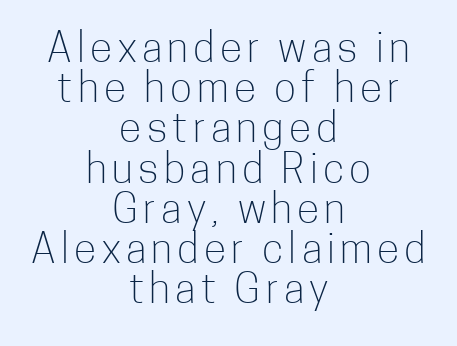
{"serif": "no", "italic": "no", "bold": "no", "weight": "light", "width": "condensed", "stroke_contrast": "low", "x_height": "medium", "monospaced": "no", "underline": "no", "align": "center", "line_spacing": "tight", "line_spacing_ratio": 0.98, "glyph_px": 41}
